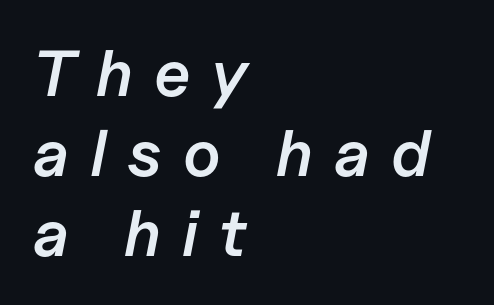
Q: Is the text bold? A: Semi-bold.
Q: Is the text italic (slanted)? A: Yes, it leans right by about 11 degrees.
Q: Is the text underlined? A: No.
Q: How is the paragraph aligned? A: Left-aligned.
Q: Is the spacing between letters normal or unusually wide? A: Unusually wide.
Q: Width (condensed, normal, or wide)? A: Normal.
Q: Stroke contrast? A: Low.
Q: x-height? A: Medium.
Q: Monospaced? A: No.
